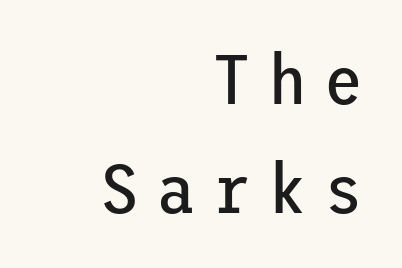
Q: Is the text bold? A: No.
Q: Is the text italic (slanted)? A: No, it is upright.
Q: Is the typeface a serif or a sans-serif typeface? A: Sans-serif.
Q: Is the text underlined? A: No.
Q: How is the paragraph aligned? A: Right-aligned.
Q: Is the spacing between letters normal or unusually wide? A: Unusually wide.
Q: Is the spacing between lines tight, normal or loose? A: Normal.
Q: Width (condensed, normal, or wide)? A: Normal.
Q: Stroke contrast? A: Low.
Q: x-height? A: Medium.
